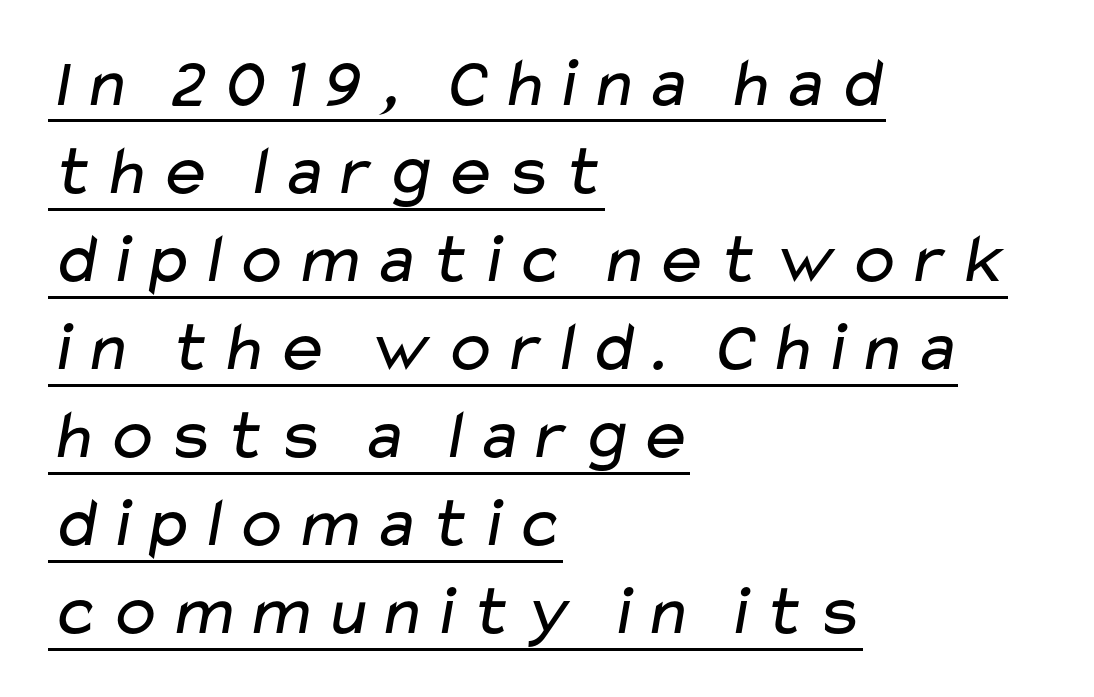
The image shows 71 px regular-weight, wide sans-serif type; set left-aligned, line spacing 1.24x, underlined; low stroke contrast and a medium x-height.
